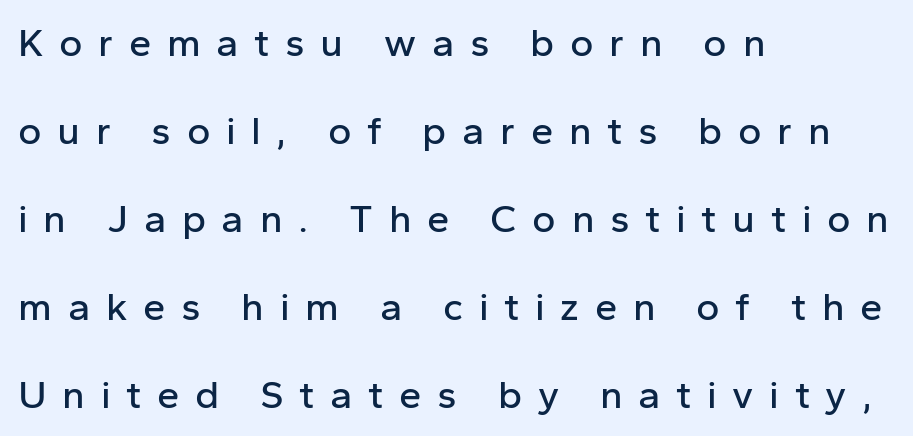
You could not count columns in this text — the font is proportionally spaced. The ragged edge is on the right, which tells us the setting is flush left. The letters carry no serifs — their stems end cleanly without finishing strokes. The line-height multiplier appears high, well above default.
